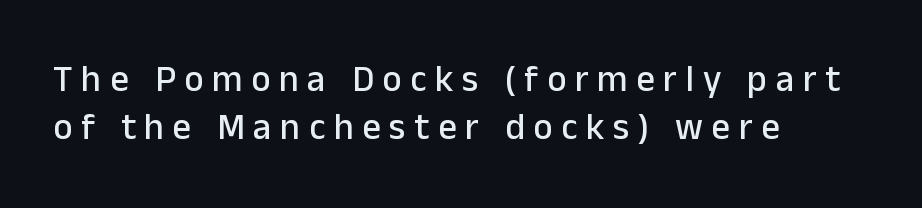
Q: Is the text italic (slanted)? A: No, it is upright.
Q: Is the typeface a serif or a sans-serif typeface? A: Sans-serif.
Q: Is the text underlined? A: No.
Q: How is the paragraph aligned? A: Left-aligned.
Q: Is the spacing between letters normal or unusually wide? A: Unusually wide.
Q: Is the spacing between lines tight, normal or loose? A: Normal.
Q: Width (condensed, normal, or wide)? A: Normal.
Q: Stroke contrast? A: Low.
Q: x-height? A: Medium.
Q: Monospaced? A: No.
